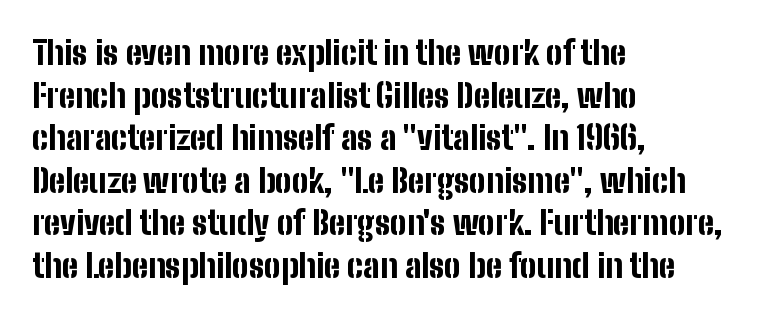
Q: Is the text bold? A: Yes.
Q: Is the text italic (slanted)? A: No, it is upright.
Q: Is the typeface a serif or a sans-serif typeface? A: Sans-serif.
Q: Is the text underlined? A: No.
Q: How is the paragraph aligned? A: Left-aligned.
Q: Is the spacing between letters normal or unusually wide? A: Normal.
Q: Is the spacing between lines tight, normal or loose? A: Normal.
Q: Width (condensed, normal, or wide)? A: Condensed.
Q: Stroke contrast? A: Low.
Q: x-height? A: Medium.
Q: Monospaced? A: No.
